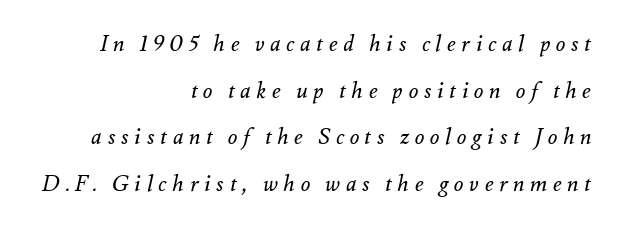
The image shows 22 px text type, italic (leaning right); set right-aligned, loose line spacing (2.12x), unusually wide letter spacing (+0.26 em), not underlined.
